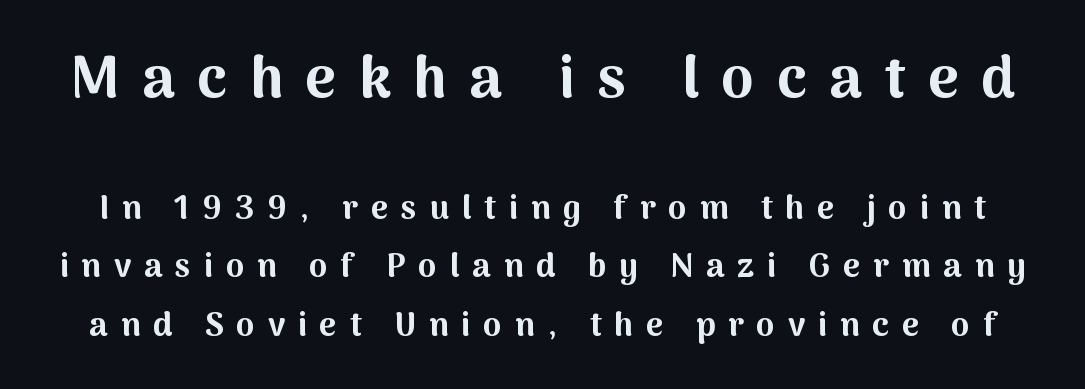
{"serif": "no", "italic": "no", "bold": "yes", "weight": "bold", "width": "normal", "stroke_contrast": "medium", "x_height": "medium", "monospaced": "no", "underline": "no", "line_spacing_ratio": 1.77, "letter_spacing": "wide", "letter_spacing_em": 0.39, "larger_block": "first", "size_ratio": 1.76, "glyph_px": 58}
